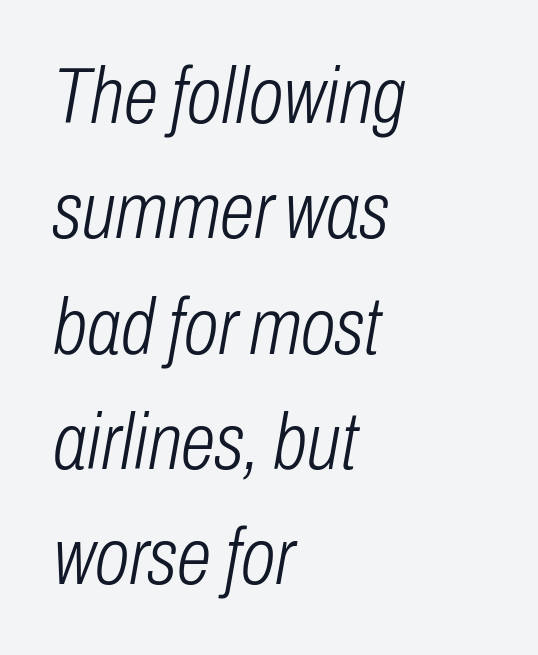
The image shows 79 px light, condensed type, italic (leaning right); set left-aligned, normal line spacing (1.46x), normal letter spacing, not underlined; low stroke contrast and a medium x-height.
